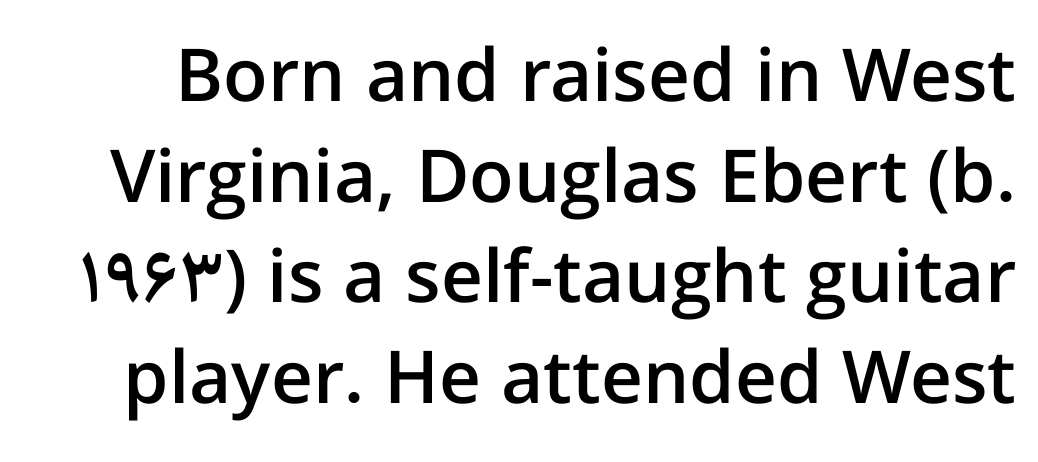
You could not count columns in this text — the font is proportionally spaced. What weight is shown? A semibold, between regular and bold. The space beneath each line is pristine and unruled. Summary of vertical rhythm: regular, with standard interline spacing. Grotesque or geometric, the face here clearly has no serifs. Letter spacing: default.
